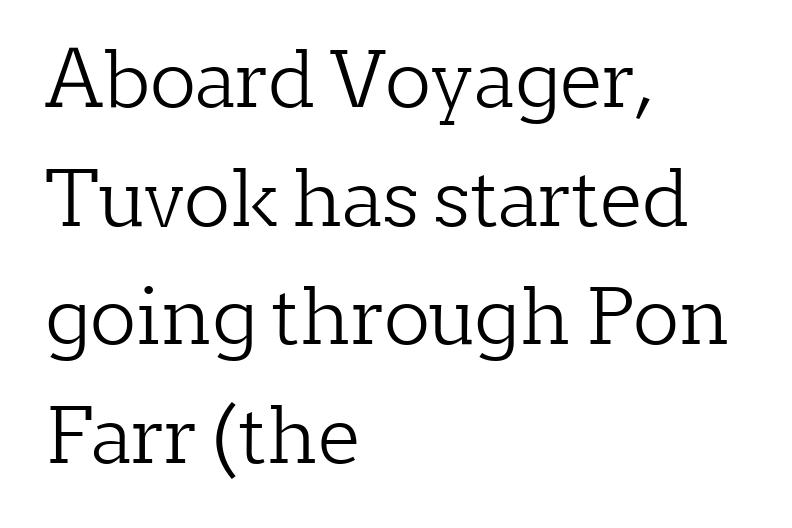
{"serif": "yes", "italic": "no", "bold": "no", "weight": "light", "width": "normal", "stroke_contrast": "low", "x_height": "medium", "monospaced": "no", "underline": "no", "align": "left", "line_spacing": "normal", "line_spacing_ratio": 1.54, "letter_spacing": "normal", "letter_spacing_em": 0.0, "glyph_px": 77}
